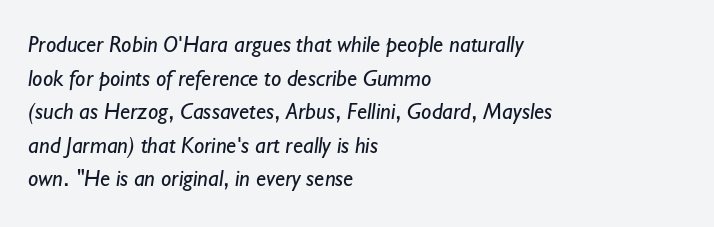
The image shows 23 px text type; set left-aligned, normal line spacing (1.46x), normal letter spacing, not underlined.
